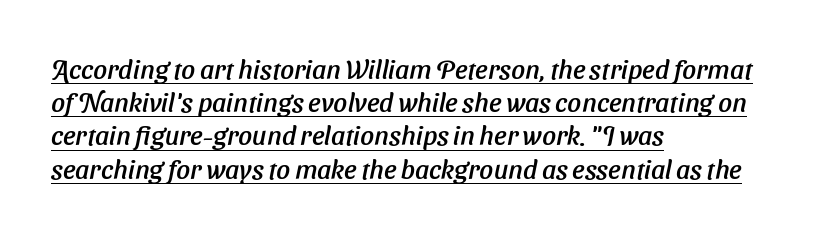
{"italic": "yes", "lean": "right", "slant_degrees": 11, "underline": "yes", "align": "left", "line_spacing_ratio": 1.23, "letter_spacing": "normal", "letter_spacing_em": 0.0, "glyph_px": 27}
